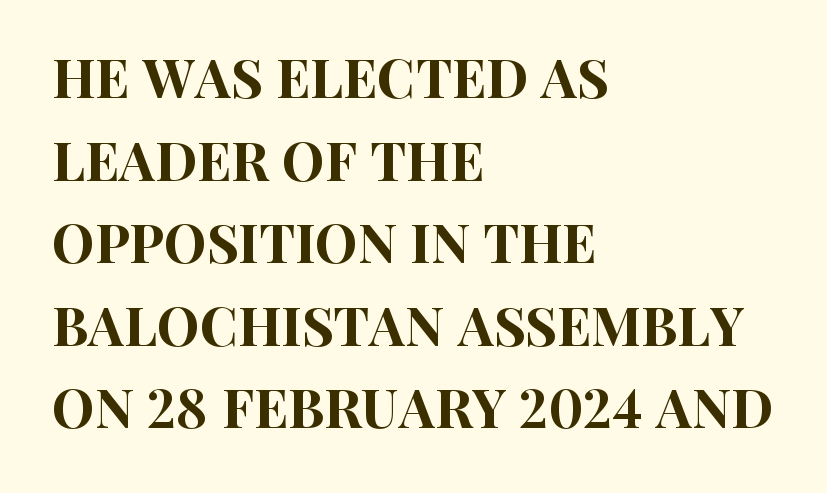
{"serif": "no", "italic": "no", "width": "condensed", "stroke_contrast": "high", "x_height": "large", "monospaced": "no", "underline": "no", "align": "left", "line_spacing": "normal", "line_spacing_ratio": 1.53, "letter_spacing": "normal", "letter_spacing_em": 0.0, "glyph_px": 54}
